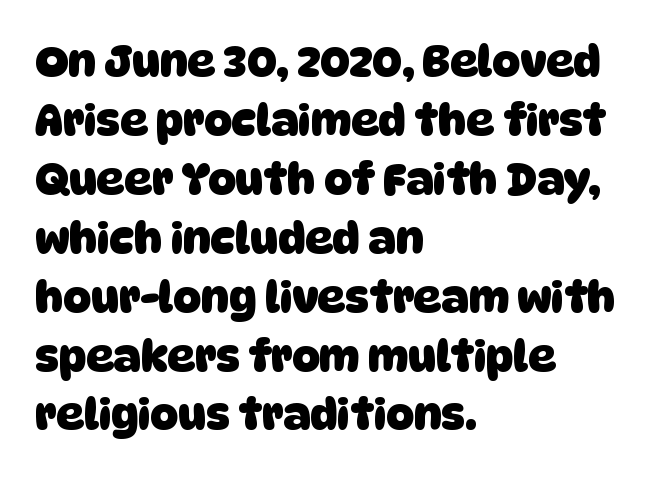
The image shows 43 px heavy sans-serif type; set left-aligned, normal line spacing (1.37x), normal letter spacing, not underlined; low stroke contrast and a large x-height.
